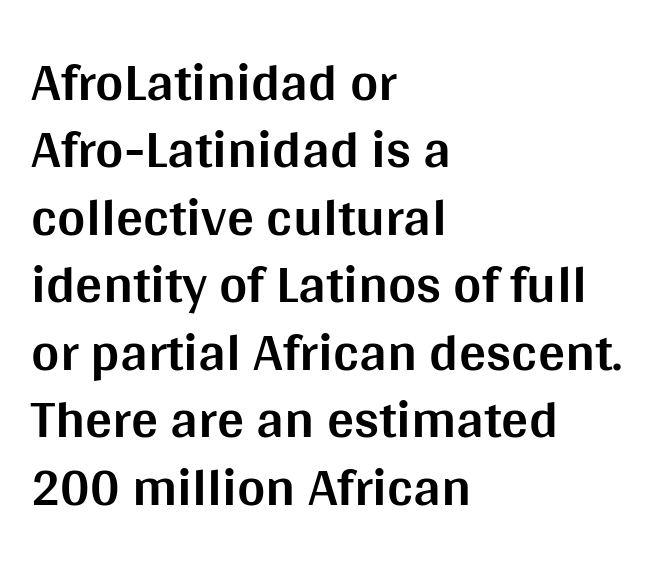
This sample uses an upright cut, with every glyph sitting square on the baseline. The passage shown is typed in a proportional face where columns would drift. If you measured baseline to baseline, you'd find a middling distance. Check the space under the baseline: it is left empty. The glyphs have the mass of a bold cut. The line texture is even and compact thanks to regular tracking.
